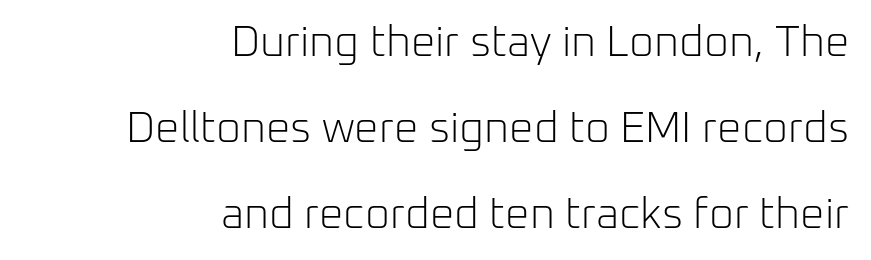
{"serif": "no", "italic": "no", "bold": "no", "weight": "light", "width": "normal", "stroke_contrast": "low", "x_height": "medium", "monospaced": "no", "underline": "no", "align": "right", "line_spacing": "loose", "line_spacing_ratio": 2.0, "letter_spacing": "normal", "letter_spacing_em": 0.0, "glyph_px": 43}
